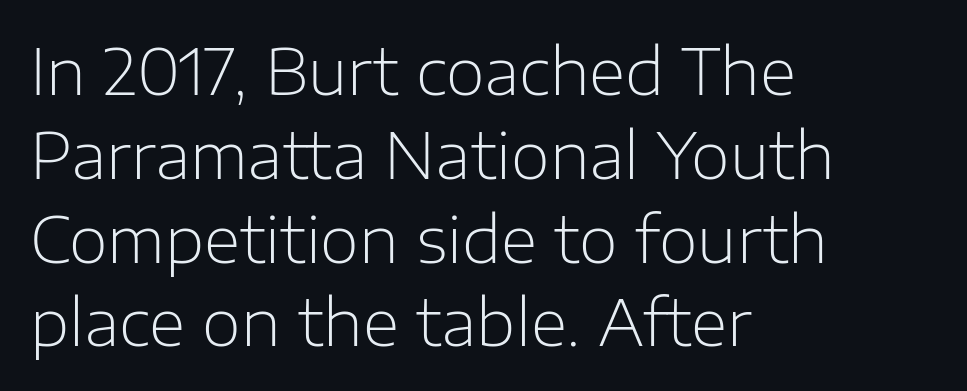
These lines are set flush left with a ragged right edge. Underline: absent. Standard letterfit; no display-style spreading of the glyphs. The face used here is a sans, in the tradition of grotesques and geometrics.
